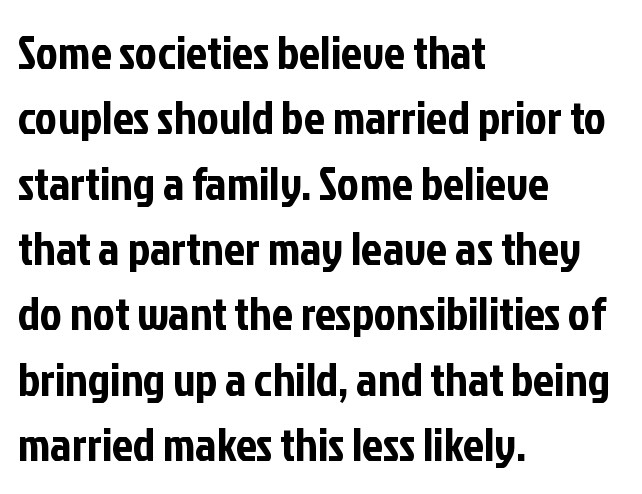
Q: Is the text italic (slanted)? A: No, it is upright.
Q: Is the typeface a serif or a sans-serif typeface? A: Sans-serif.
Q: Is the text underlined? A: No.
Q: How is the paragraph aligned? A: Left-aligned.
Q: Is the spacing between letters normal or unusually wide? A: Normal.
Q: Is the spacing between lines tight, normal or loose? A: Normal.
Q: Width (condensed, normal, or wide)? A: Condensed.
Q: Stroke contrast? A: Low.
Q: x-height? A: Medium.
Q: Monospaced? A: No.
